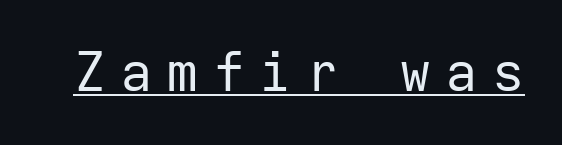
Is the type heavy? It reads as light-to-regular instead. Typographically, this falls in the sans-serif category. Descenders here cross a horizontal rule under the line. There is plenty of visible air inserted between adjacent glyphs. Italic: no, the glyphs are upright roman.
